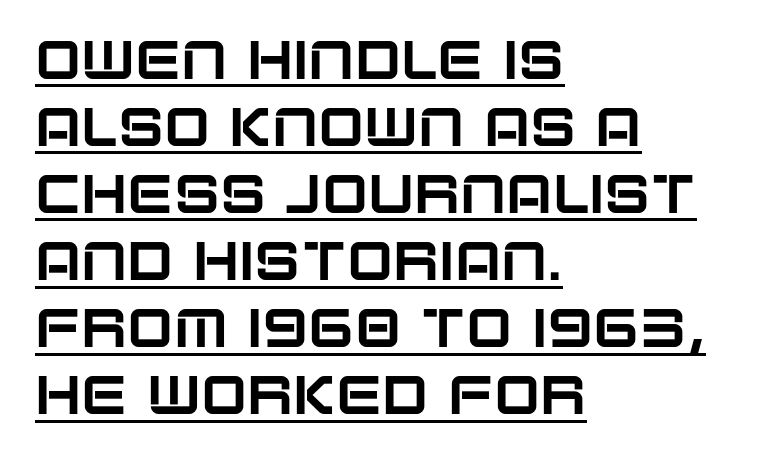
Glyph-to-glyph distance matches everyday printed text. These lines stack with their left ends in a neat column. The typeface chosen for these lines omits serifs. Like a heading marked for emphasis, these lines bear an underscore. Varying glyph widths throughout — classic text-font behaviour. Upright lettering throughout.
